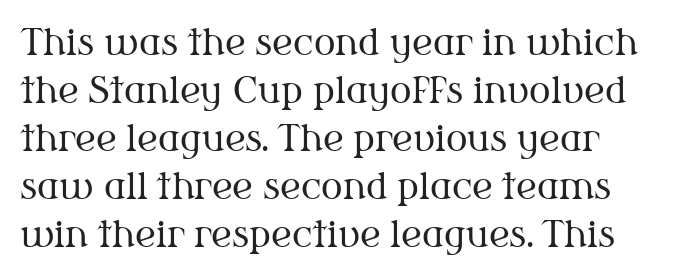
Q: Is the text bold? A: No.
Q: Is the text italic (slanted)? A: No, it is upright.
Q: Is the typeface a serif or a sans-serif typeface? A: Serif.
Q: Is the text underlined? A: No.
Q: How is the paragraph aligned? A: Left-aligned.
Q: Is the spacing between letters normal or unusually wide? A: Normal.
Q: Is the spacing between lines tight, normal or loose? A: Normal.
Q: Width (condensed, normal, or wide)? A: Normal.
Q: Stroke contrast? A: Medium.
Q: x-height? A: Medium.
Q: Monospaced? A: No.
